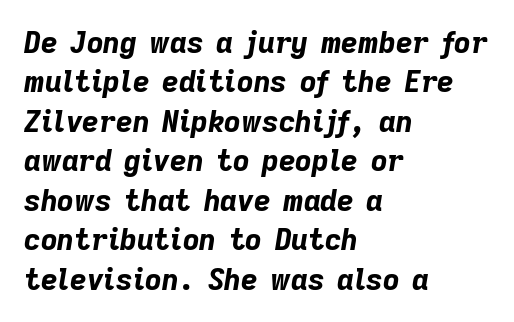
These lines were composed using italics. The type is set solid horizontally, with unmodified tracking. Pretty heavy lettering here — definitely bold. The passage shown stacks its lines at a standard gap.
